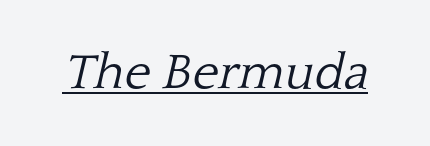
The image shows 50 px light serif type, italic (leaning right); set normal letter spacing, underlined; low stroke contrast and a medium x-height.
